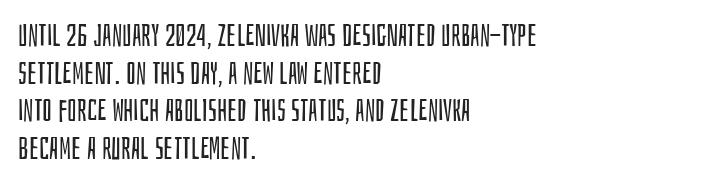
Q: Is the text bold? A: No.
Q: Is the text italic (slanted)? A: No, it is upright.
Q: Is the typeface a serif or a sans-serif typeface? A: Sans-serif.
Q: Is the text underlined? A: No.
Q: How is the paragraph aligned? A: Left-aligned.
Q: Is the spacing between letters normal or unusually wide? A: Normal.
Q: Width (condensed, normal, or wide)? A: Condensed.
Q: Stroke contrast? A: Low.
Q: x-height? A: Large.
Q: Monospaced? A: No.
